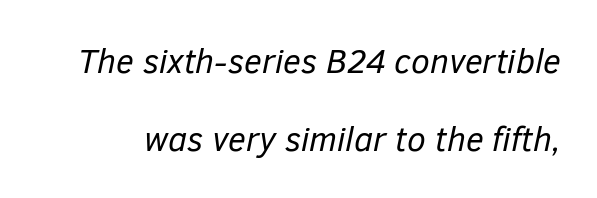
Glance below the letters and you will spot only blank space. This sample has the flowing, uneven cadence of proportional lettering. The designer dialed line spacing up above the default. The passage shown leans; its letterforms are oblique.
